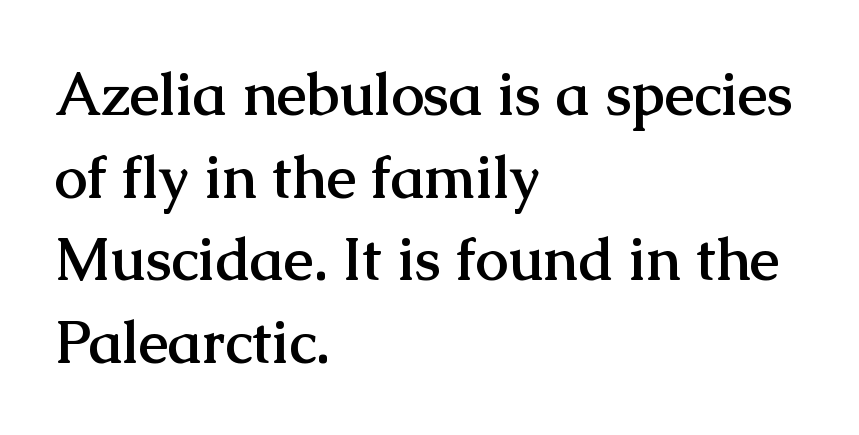
Q: Is the text bold? A: Yes.
Q: Is the text italic (slanted)? A: No, it is upright.
Q: Is the typeface a serif or a sans-serif typeface? A: Serif.
Q: Is the text underlined? A: No.
Q: How is the paragraph aligned? A: Left-aligned.
Q: Is the spacing between letters normal or unusually wide? A: Normal.
Q: Is the spacing between lines tight, normal or loose? A: Normal.
Q: Width (condensed, normal, or wide)? A: Normal.
Q: Stroke contrast? A: Medium.
Q: x-height? A: Medium.
Q: Monospaced? A: No.
